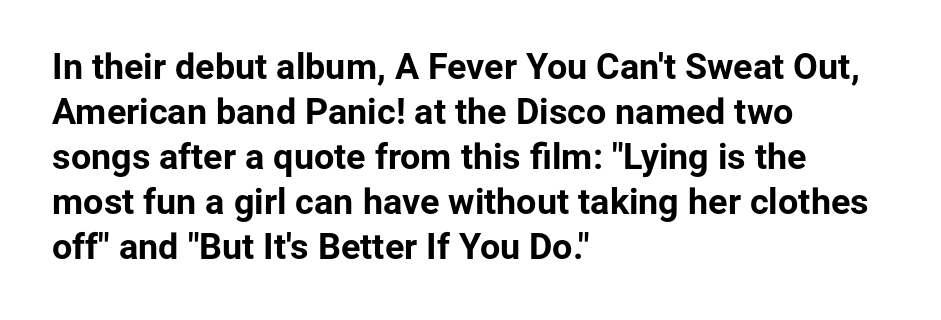
The image shows 36 px bold sans-serif type, upright; set left-aligned, normal line spacing (1.25x), normal letter spacing, not underlined; low stroke contrast and a medium x-height.
